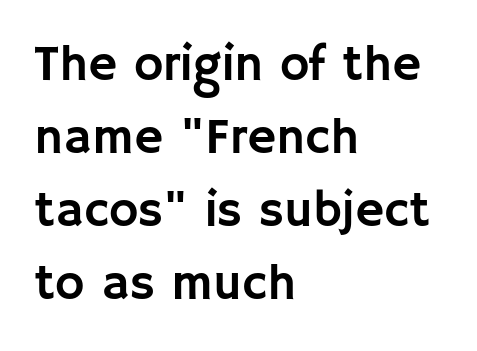
The image shows 50 px sans-serif type, upright; set left-aligned, normal line spacing (1.46x), normal letter spacing, not underlined; low stroke contrast and a large x-height.
